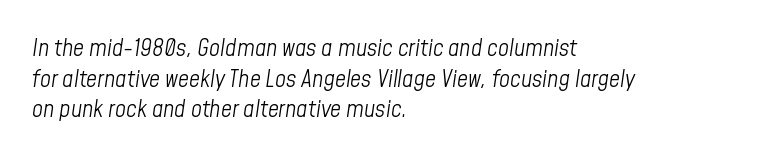
The image shows 24 px text type, italic (leaning right); set left-aligned, normal line spacing (1.28x), normal letter spacing, not underlined.
